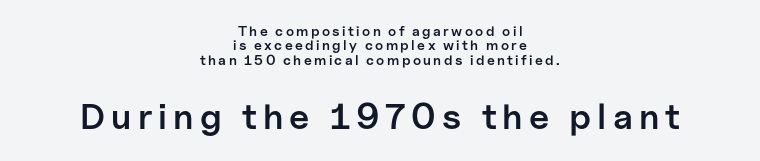
{"serif": "no", "italic": "no", "bold": "semi", "weight": "semibold", "width": "normal", "stroke_contrast": "low", "x_height": "medium", "monospaced": "no", "underline": "no", "align": "center", "line_spacing": "tight", "line_spacing_ratio": 1.03, "larger_block": "second", "size_ratio": 2.57, "glyph_px": 36}
